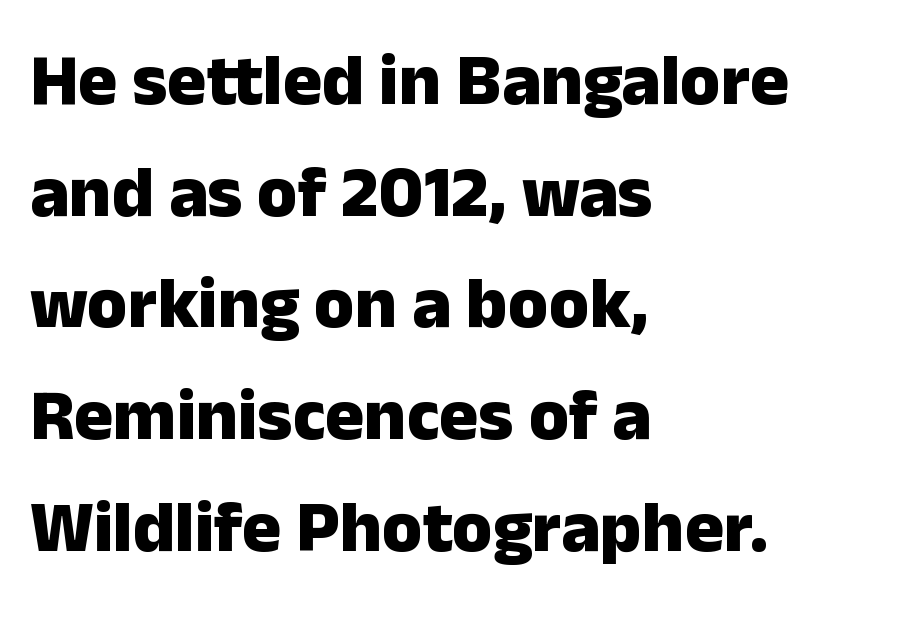
Where is the straight margin? On the left. Look at the bottom of the vertical strokes: they stop flat, with no serifs. Leading matches the norm, producing a regular column. In terms of letterspacing, this is plain default setting. The strip under each line holds only bare page.
